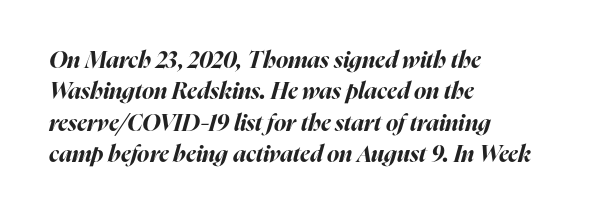
The image shows 23 px bold type, italic (leaning right); set left-aligned, normal line spacing (1.36x), normal letter spacing, not underlined.
